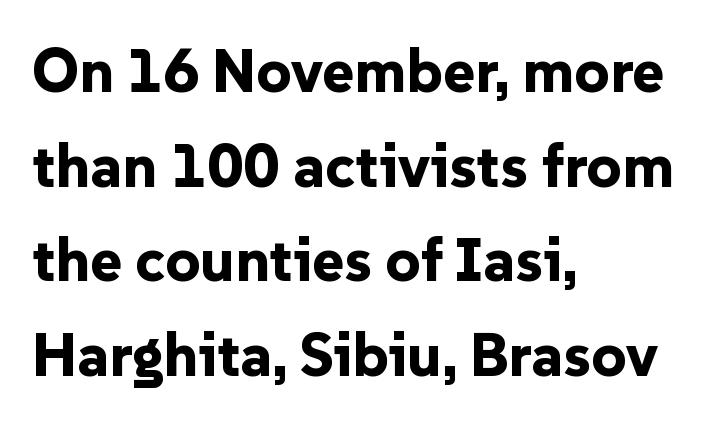
{"serif": "no", "italic": "no", "bold": "yes", "weight": "bold", "width": "normal", "stroke_contrast": "low", "x_height": "medium", "monospaced": "no", "underline": "no", "align": "left", "line_spacing": "normal", "line_spacing_ratio": 1.55, "letter_spacing": "normal", "letter_spacing_em": 0.0, "glyph_px": 61}
